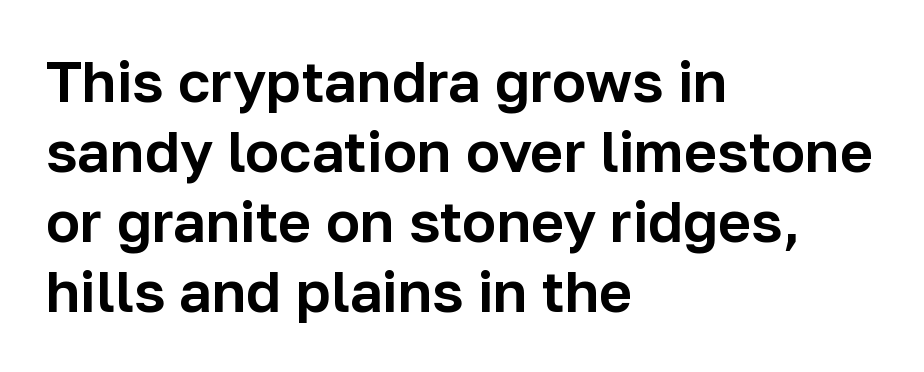
The image shows 57 px sans-serif type, upright; set left-aligned, line spacing 1.23x, normal letter spacing, not underlined; low stroke contrast and a medium x-height.
